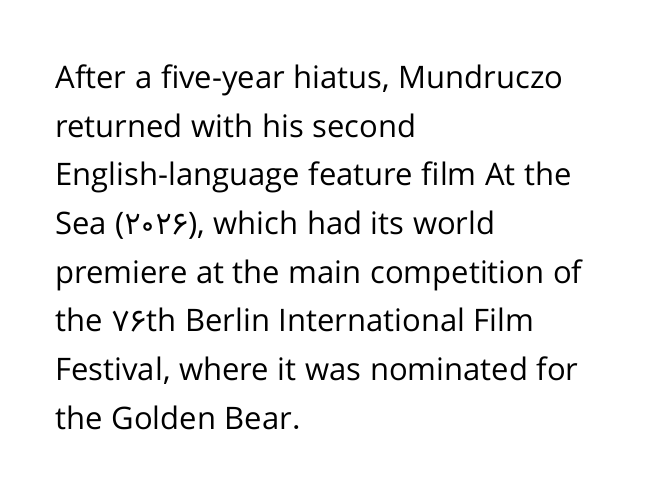
Compared with a typical body face, this is equally light or lighter still. Teacher's note: observe the even left margin — that is flush-left alignment. Is this a fixed-width face? No — the glyphs have proportional, varying widths. The letters stand straight up with perfectly vertical stems. This sample uses plain, unmodified letter spacing.
